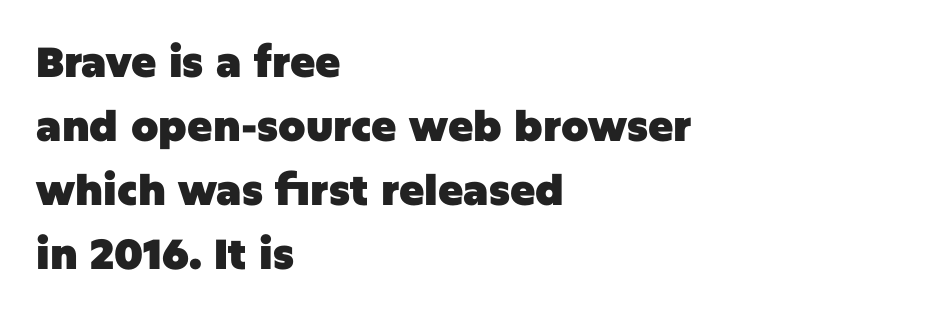
{"serif": "no", "italic": "no", "bold": "yes", "weight": "heavy", "width": "normal", "stroke_contrast": "low", "x_height": "large", "monospaced": "no", "underline": "no", "align": "left", "line_spacing": "normal", "line_spacing_ratio": 1.52, "letter_spacing": "normal", "letter_spacing_em": 0.0, "glyph_px": 42}
